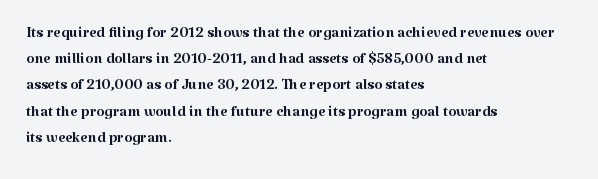
The image shows 21 px text type, upright; set left-aligned, normal line spacing (1.25x), normal letter spacing, not underlined.
